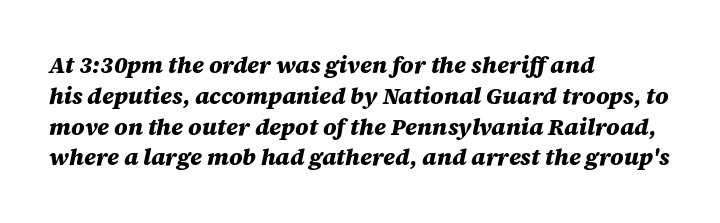
The image shows 23 px bold type, italic (leaning right); set left-aligned, normal line spacing (1.34x), normal letter spacing, not underlined.
